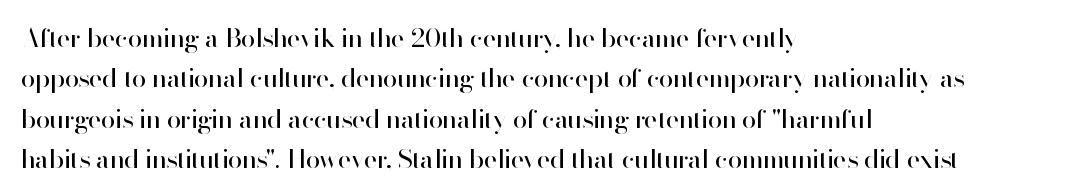
The image shows 26 px text type, upright; set left-aligned, normal line spacing (1.55x), normal letter spacing, not underlined.
